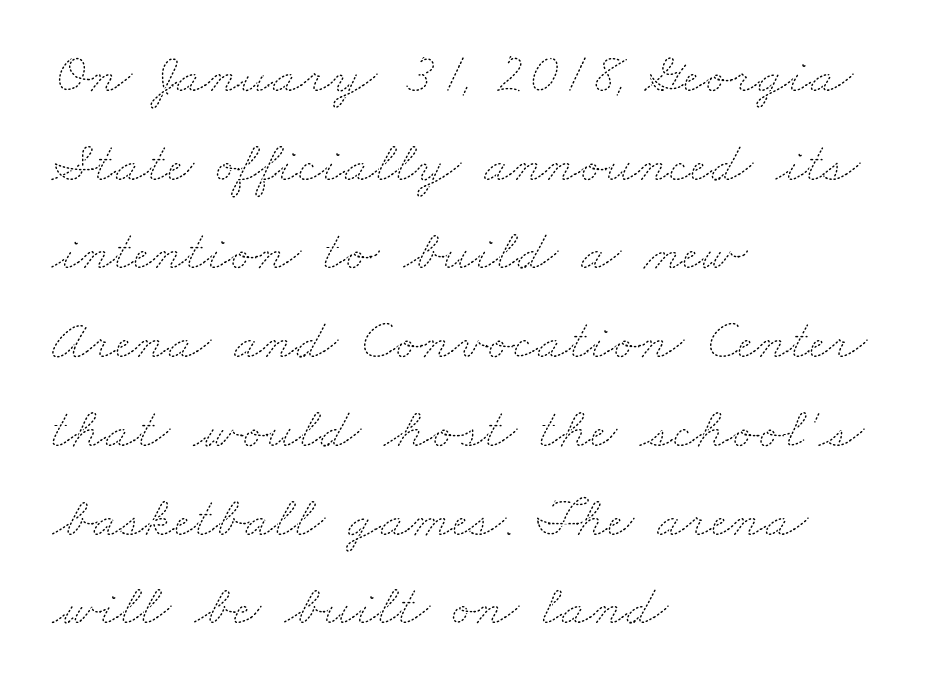
Q: Is the text bold? A: No.
Q: Is the text underlined? A: No.
Q: How is the paragraph aligned? A: Left-aligned.
Q: Is the spacing between letters normal or unusually wide? A: Normal.
Q: Is the spacing between lines tight, normal or loose? A: Normal.
Q: Width (condensed, normal, or wide)? A: Wide.
Q: Stroke contrast? A: Medium.
Q: x-height? A: Small.
Q: Monospaced? A: No.
